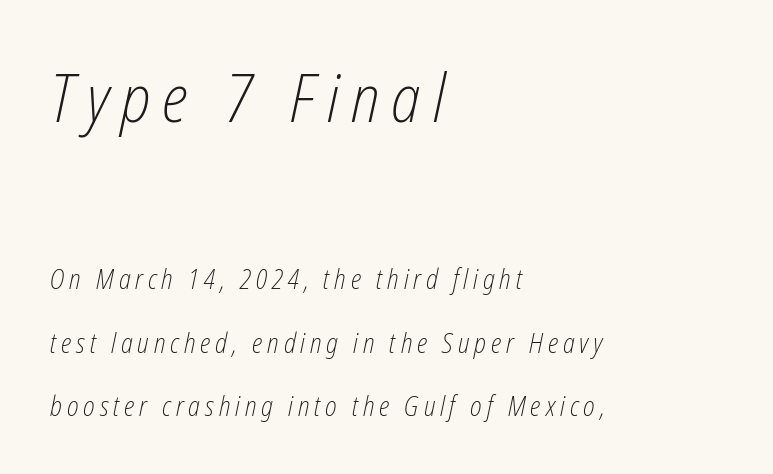
The image shows 67 px light, condensed type, italic (leaning right); set left-aligned, loose line spacing (2.34x), not underlined; the first (top) block is 2.48x larger; low stroke contrast and a medium x-height.
